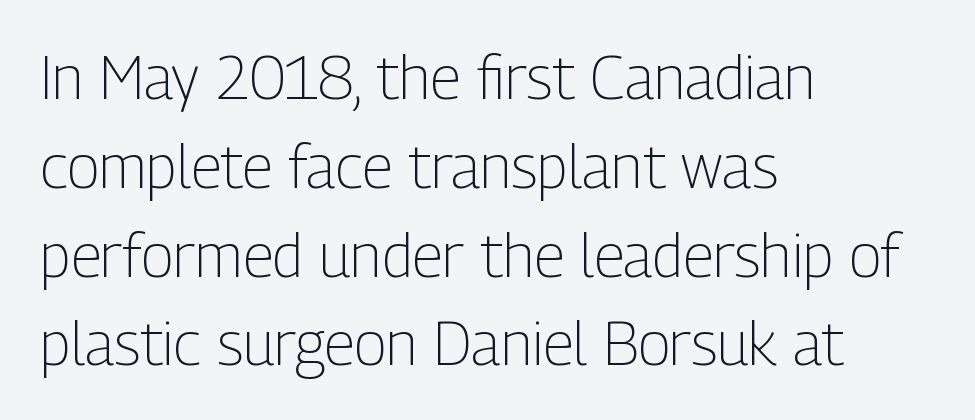
The image shows 60 px light, condensed sans-serif type, upright; set left-aligned, normal line spacing (1.48x), normal letter spacing, not underlined; low stroke contrast and a medium x-height.
